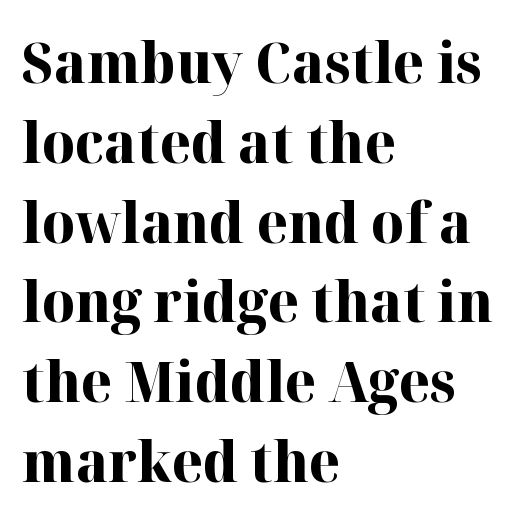
The passage shown stacks its lines at a standard gap. Words float on clear page, feet unadorned. A roman cut, with each character standing at attention. Varying glyph widths throughout — classic text-font behaviour. Is the letter spacing exaggerated? No — it looks like the ordinary default.
